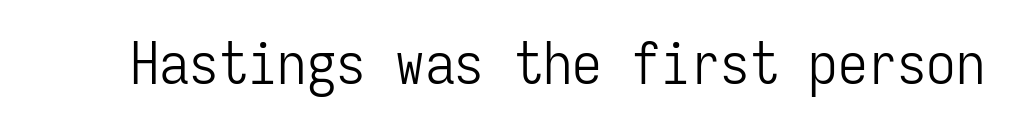
The image shows 59 px light, condensed sans-serif type, upright, monospaced; set normal letter spacing, not underlined; low stroke contrast and a medium x-height.
